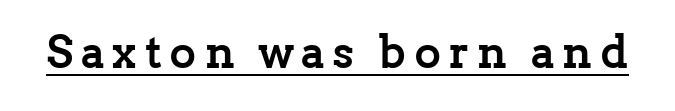
{"serif": "yes", "italic": "no", "bold": "yes", "weight": "semibold", "width": "normal", "stroke_contrast": "low", "x_height": "medium", "monospaced": "no", "underline": "yes", "glyph_px": 46}
